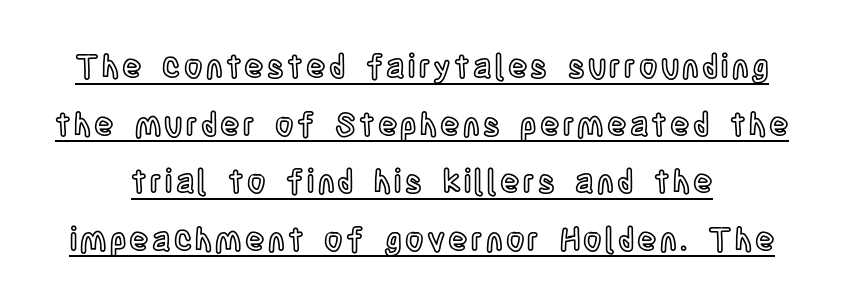
The face used here is proportionally spaced, like ordinary book or web type. Posture: upright roman. Somebody hit Ctrl+U on this one — the words are underlined.
